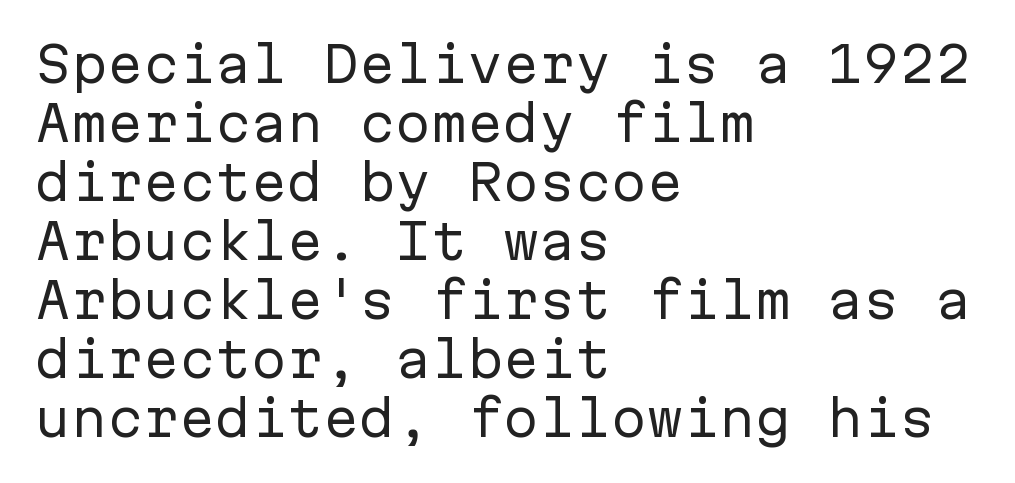
A typesetter would call this zero additional tracking. Type without underlining. Do the letters lean? They stand straight. Here the designer chose a console-style face with uniform glyph widths. Counters stay open thanks to moderate or lighter strokes.
